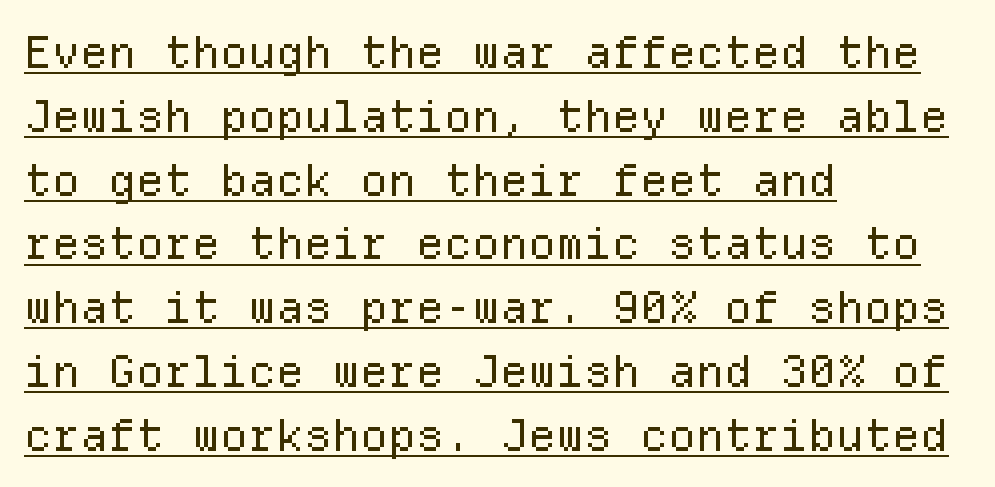
{"serif": "no", "italic": "no", "bold": "no", "weight": "regular", "width": "normal", "stroke_contrast": "low", "x_height": "medium", "monospaced": "yes", "underline": "yes", "align": "left", "line_spacing": "normal", "line_spacing_ratio": 1.45, "letter_spacing": "normal", "letter_spacing_em": 0.0, "glyph_px": 44}
